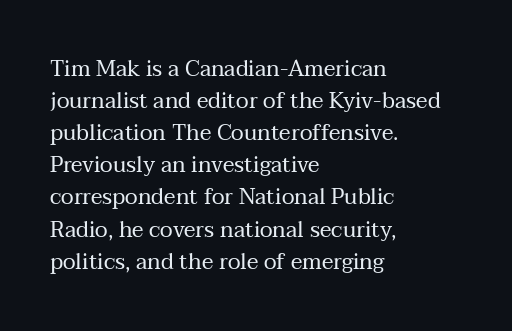
The image shows 22 px text type, upright; set left-aligned, normal line spacing (1.46x), normal letter spacing, not underlined.
